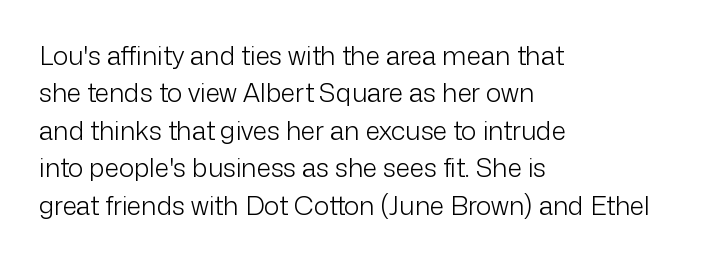
{"italic": "no", "bold": "no", "underline": "no", "align": "left", "line_spacing": "normal", "line_spacing_ratio": 1.44, "letter_spacing": "normal", "letter_spacing_em": 0.0, "glyph_px": 26}
